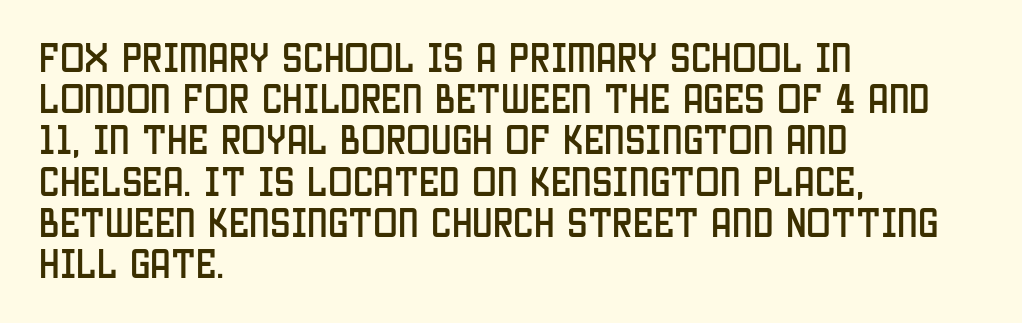
Q: Is the text italic (slanted)? A: No, it is upright.
Q: Is the typeface a serif or a sans-serif typeface? A: Sans-serif.
Q: Is the text underlined? A: No.
Q: How is the paragraph aligned? A: Left-aligned.
Q: Is the spacing between letters normal or unusually wide? A: Normal.
Q: Is the spacing between lines tight, normal or loose? A: Normal.
Q: Width (condensed, normal, or wide)? A: Condensed.
Q: Stroke contrast? A: Low.
Q: x-height? A: Large.
Q: Monospaced? A: No.
